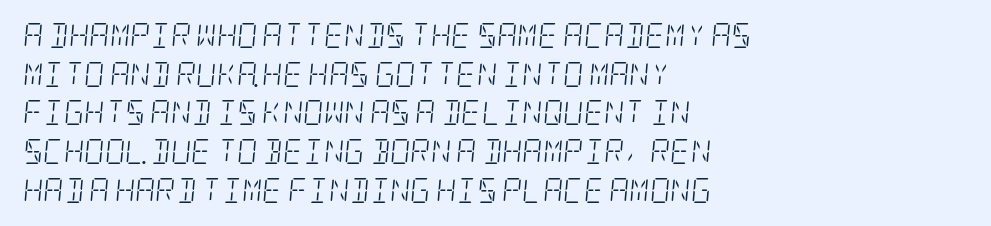
The line texture is even and compact thanks to regular tracking. Reading down the column, the eye jumps a familiar distance to each next line. Italic? Definitely — the glyphs are oblique. Caption: face not bold, strokes unweighted. Notice how the passage keeps a crisp vertical edge on the left only. Unmarked baselines from the first word to the last.
